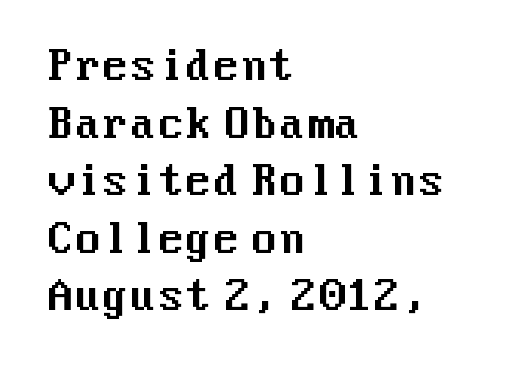
{"serif": "no", "italic": "no", "width": "normal", "stroke_contrast": "medium", "x_height": "medium", "underline": "no", "align": "left", "line_spacing": "normal", "line_spacing_ratio": 1.44, "letter_spacing": "normal", "letter_spacing_em": 0.0, "glyph_px": 40}
